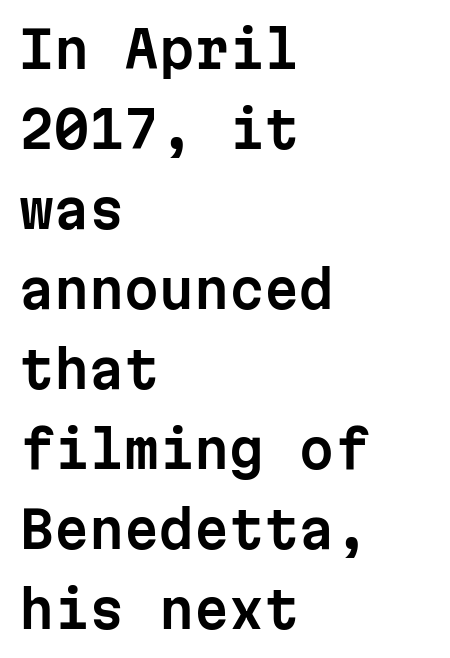
{"serif": "no", "italic": "no", "width": "normal", "stroke_contrast": "low", "x_height": "medium", "monospaced": "yes", "underline": "no", "align": "left", "line_spacing": "normal", "line_spacing_ratio": 1.6, "letter_spacing": "normal", "letter_spacing_em": 0.0, "glyph_px": 50}
